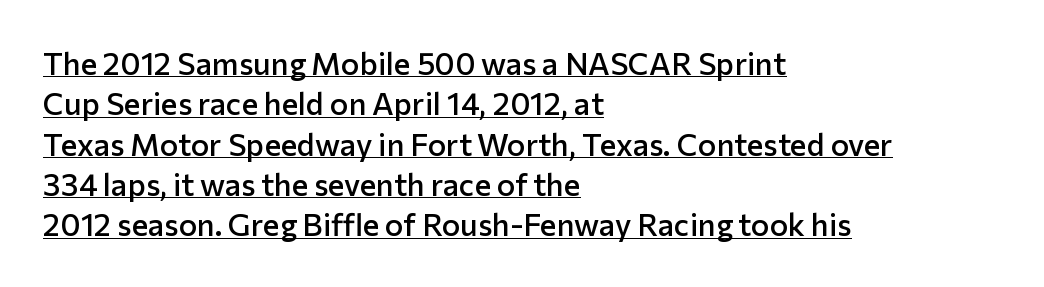
{"serif": "no", "italic": "no", "bold": "semi", "weight": "semibold", "width": "normal", "stroke_contrast": "low", "x_height": "medium", "monospaced": "no", "underline": "yes", "align": "left", "line_spacing": "normal", "line_spacing_ratio": 1.3, "letter_spacing": "normal", "letter_spacing_em": 0.0, "glyph_px": 31}
